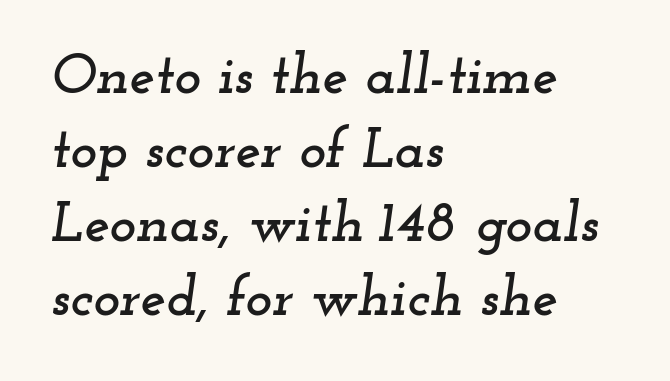
{"serif": "yes", "italic": "yes", "lean": "right", "slant_degrees": 12, "width": "wide", "stroke_contrast": "low", "x_height": "small", "monospaced": "no", "underline": "no", "align": "left", "line_spacing": "normal", "line_spacing_ratio": 1.3, "letter_spacing": "normal", "letter_spacing_em": 0.0, "glyph_px": 57}
